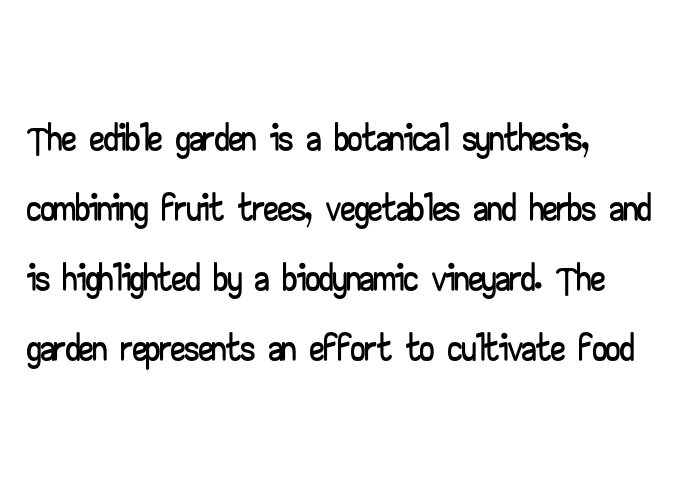
The image shows 57 px wide sans-serif type, upright; set left-aligned, line spacing 1.23x, normal letter spacing, not underlined; low stroke contrast and a small x-height.
